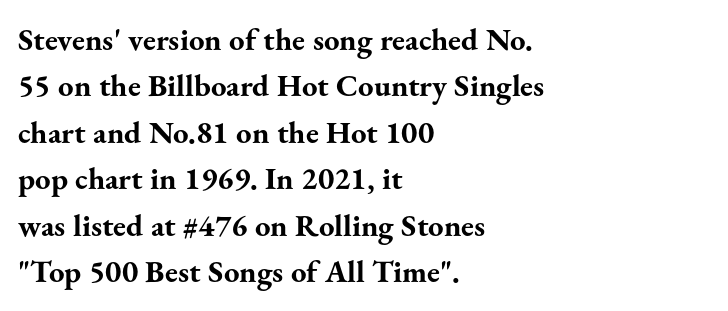
Q: Is the text bold? A: Yes.
Q: Is the text italic (slanted)? A: No, it is upright.
Q: Is the typeface a serif or a sans-serif typeface? A: Serif.
Q: Is the text underlined? A: No.
Q: How is the paragraph aligned? A: Left-aligned.
Q: Is the spacing between letters normal or unusually wide? A: Normal.
Q: Is the spacing between lines tight, normal or loose? A: Normal.
Q: Width (condensed, normal, or wide)? A: Normal.
Q: Stroke contrast? A: Medium.
Q: x-height? A: Small.
Q: Monospaced? A: No.
